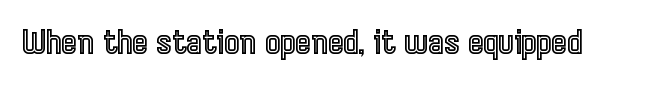
Q: Is the text italic (slanted)? A: No, it is upright.
Q: Is the text underlined? A: No.
Q: Is the spacing between letters normal or unusually wide? A: Normal.
Q: Width (condensed, normal, or wide)? A: Condensed.
Q: x-height? A: Medium.
Q: Monospaced? A: No.
